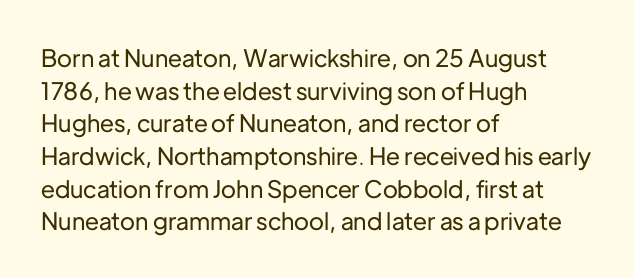
The image shows 24 px text type, upright; set left-aligned, normal line spacing (1.36x), normal letter spacing, not underlined.
